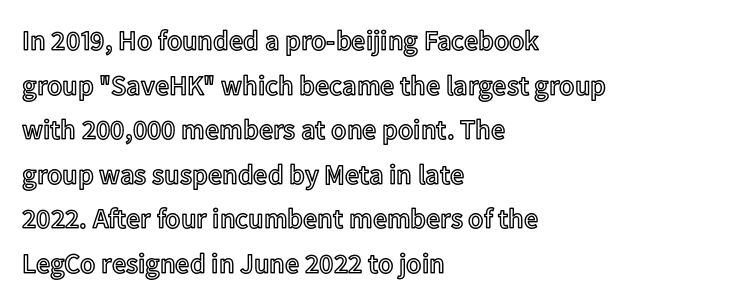
Q: Is the text italic (slanted)? A: No, it is upright.
Q: Is the text underlined? A: No.
Q: How is the paragraph aligned? A: Left-aligned.
Q: Is the spacing between letters normal or unusually wide? A: Normal.
Q: Is the spacing between lines tight, normal or loose? A: Normal.
Q: Width (condensed, normal, or wide)? A: Normal.
Q: x-height? A: Medium.
Q: Monospaced? A: No.
